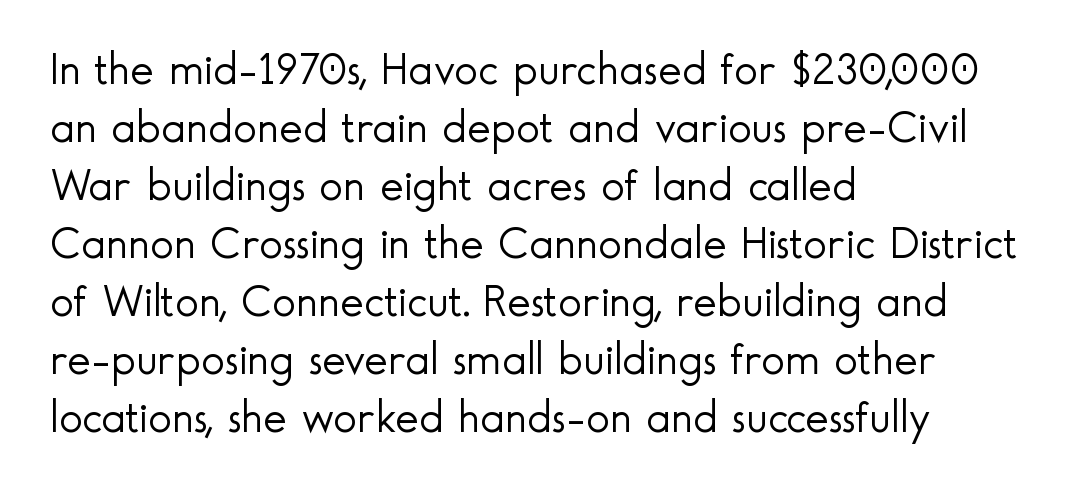
The image shows 45 px light sans-serif type, upright; set left-aligned, normal line spacing (1.29x), normal letter spacing, not underlined; a small x-height.
